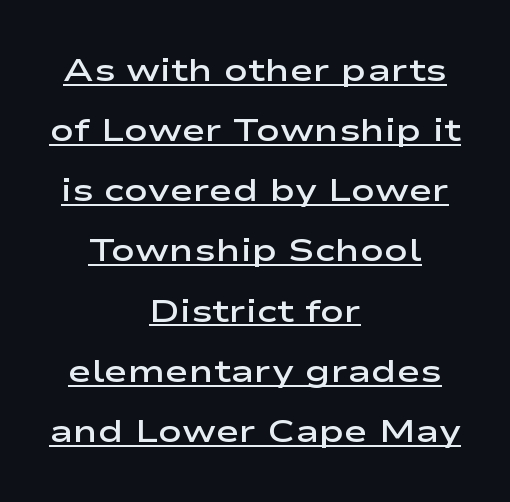
Q: Is the text bold? A: Semi-bold.
Q: Is the text italic (slanted)? A: No, it is upright.
Q: Is the typeface a serif or a sans-serif typeface? A: Sans-serif.
Q: Is the text underlined? A: Yes.
Q: How is the paragraph aligned? A: Centered.
Q: Is the spacing between letters normal or unusually wide? A: Normal.
Q: Width (condensed, normal, or wide)? A: Wide.
Q: Stroke contrast? A: Low.
Q: x-height? A: Medium.
Q: Monospaced? A: No.
